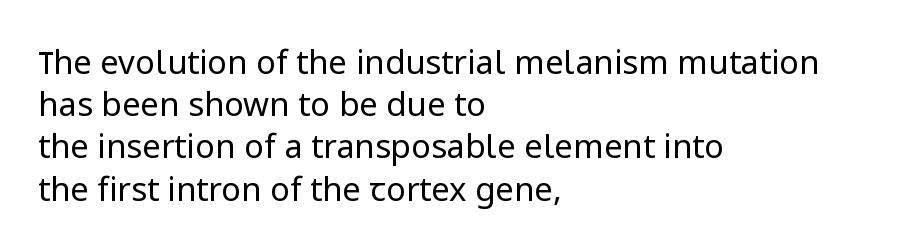
{"serif": "no", "italic": "no", "bold": "no", "weight": "regular", "width": "normal", "stroke_contrast": "low", "x_height": "medium", "monospaced": "no", "underline": "no", "align": "left", "line_spacing": "normal", "line_spacing_ratio": 1.28, "letter_spacing": "normal", "letter_spacing_em": 0.0, "glyph_px": 33}
